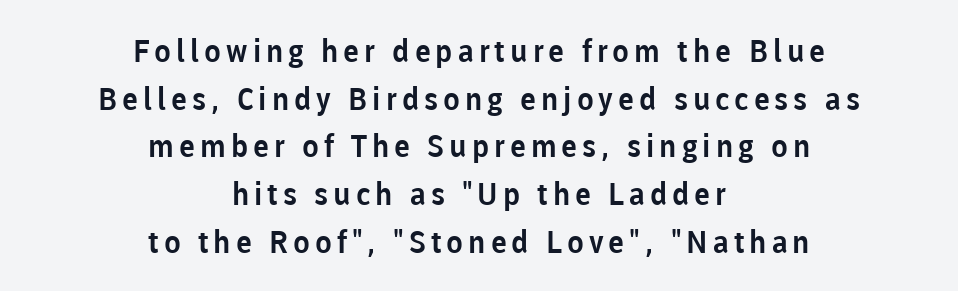
{"serif": "no", "italic": "no", "width": "normal", "stroke_contrast": "low", "x_height": "medium", "monospaced": "no", "underline": "no", "align": "center", "line_spacing": "normal", "line_spacing_ratio": 1.54, "glyph_px": 31}
